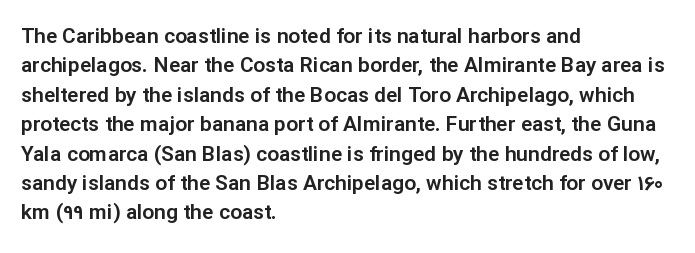
The image shows 21 px text type, upright; set left-aligned, normal line spacing (1.4x), normal letter spacing, not underlined.
